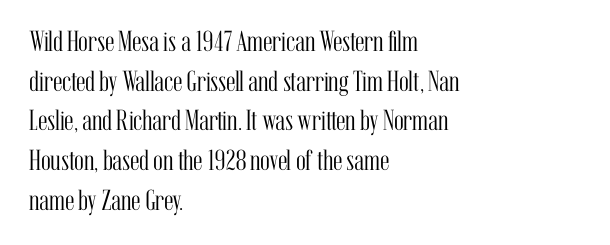
The typesetting does not lean heavy: it is not bold. Ordinary non-slanted type is in use. The rendering uses a moderate line-height, typical for paragraphs. Honestly, there is no underline to notice here at all.
